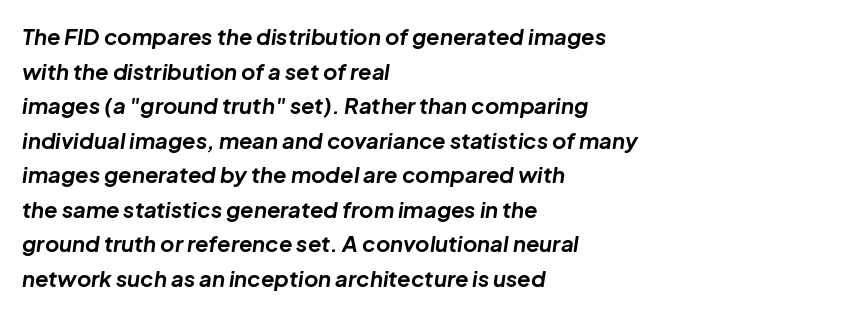
Q: Is the text bold? A: Yes.
Q: Is the text italic (slanted)? A: Yes, it leans right by about 8 degrees.
Q: Is the text underlined? A: No.
Q: How is the paragraph aligned? A: Left-aligned.
Q: Is the spacing between letters normal or unusually wide? A: Normal.
Q: Is the spacing between lines tight, normal or loose? A: Normal.
